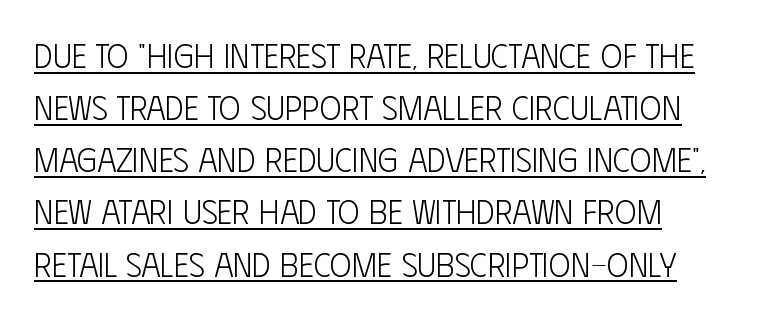
Look at the bottom of the vertical strokes: they stop flat, with no serifs. These characters rest on top of a visible drawn line. Unlike italic type, these characters show no tilt at all. Heaviness? Minimal to ordinary, like unemphasized prose.
